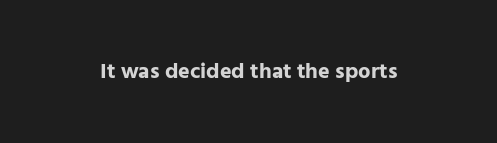
Short note: letters normally spaced. Words float on clear page, feet unadorned. The letters stand upright; this is a roman face. Heavy, bold letterforms.
